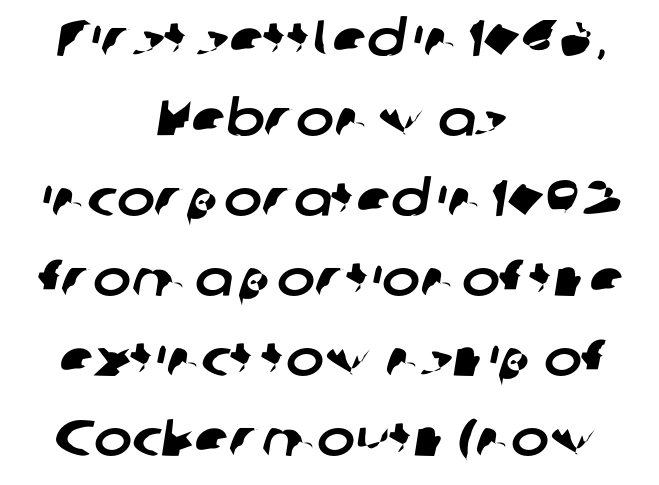
{"serif": "no", "width": "normal", "stroke_contrast": "low", "x_height": "medium", "monospaced": "no", "underline": "no", "align": "center", "line_spacing": "normal", "line_spacing_ratio": 1.57, "letter_spacing": "normal", "letter_spacing_em": 0.0, "glyph_px": 51}
